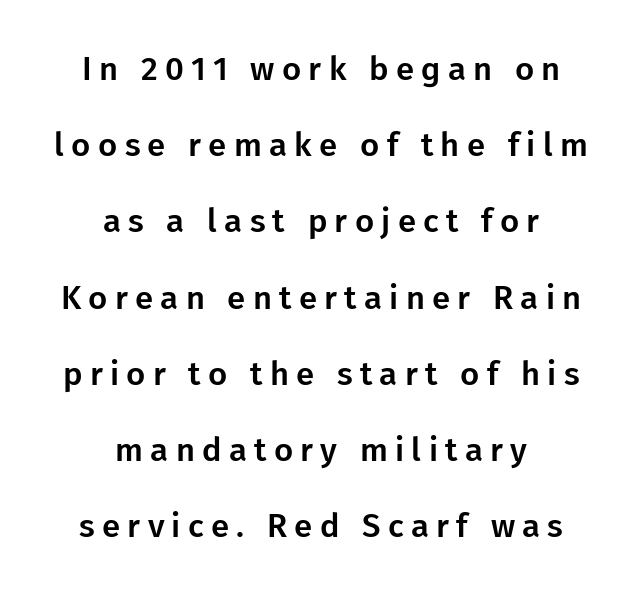
{"serif": "no", "italic": "no", "width": "normal", "stroke_contrast": "low", "x_height": "medium", "monospaced": "no", "underline": "no", "align": "center", "line_spacing": "loose", "line_spacing_ratio": 2.31, "letter_spacing": "wide", "letter_spacing_em": 0.22, "glyph_px": 33}
